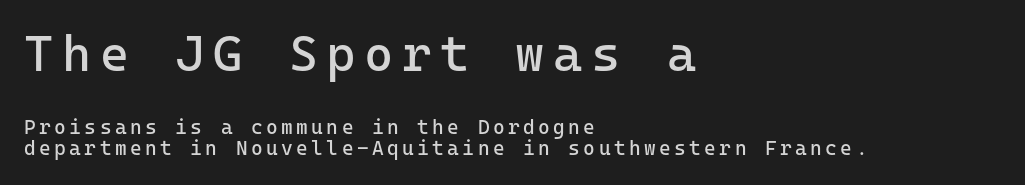
{"serif": "no", "italic": "no", "bold": "no", "weight": "regular", "width": "normal", "stroke_contrast": "low", "x_height": "medium", "monospaced": "yes", "underline": "no", "align": "left", "line_spacing": "tight", "line_spacing_ratio": 1.03, "larger_block": "first", "size_ratio": 2.5, "glyph_px": 50}
